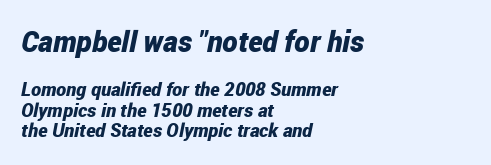
Q: Is the text bold? A: Yes.
Q: Is the text italic (slanted)? A: Yes, it leans right by about 12 degrees.
Q: Is the text underlined? A: No.
Q: How is the paragraph aligned? A: Left-aligned.
Q: Is the spacing between letters normal or unusually wide? A: Normal.
Q: Is the spacing between lines tight, normal or loose? A: Tight.
Q: Which block of text is set in a larger size, the first (top) or the second (bottom)? A: The first (top) one.
Q: Width (condensed, normal, or wide)? A: Condensed.
Q: Stroke contrast? A: Low.
Q: x-height? A: Medium.
Q: Monospaced? A: No.
